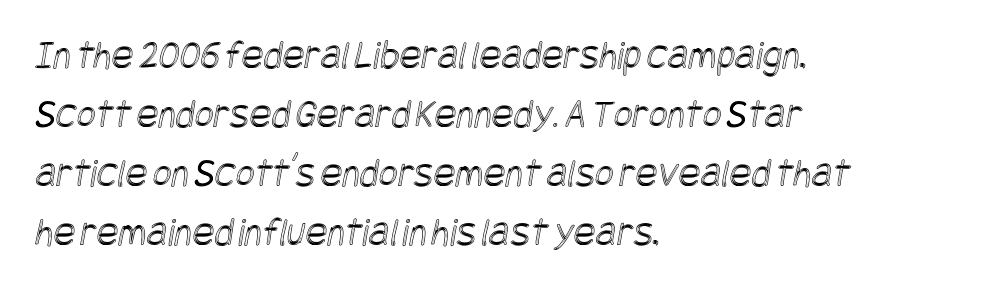
Casual observation: everything's shoved over to the left. The horizontal fit of the characters is conventional and even. The strip under each line holds only bare page. If you measured baseline to baseline, you'd find a middling distance.
